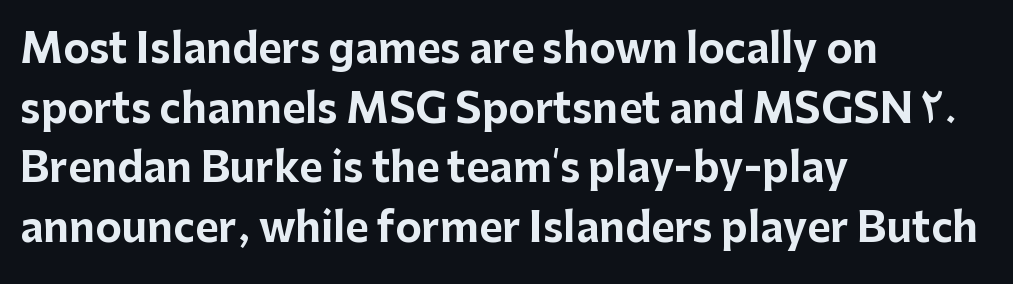
Q: Is the text bold? A: Yes.
Q: Is the text italic (slanted)? A: No, it is upright.
Q: Is the typeface a serif or a sans-serif typeface? A: Sans-serif.
Q: Is the text underlined? A: No.
Q: How is the paragraph aligned? A: Left-aligned.
Q: Is the spacing between letters normal or unusually wide? A: Normal.
Q: Is the spacing between lines tight, normal or loose? A: Normal.
Q: Width (condensed, normal, or wide)? A: Normal.
Q: Stroke contrast? A: Low.
Q: x-height? A: Medium.
Q: Monospaced? A: No.
